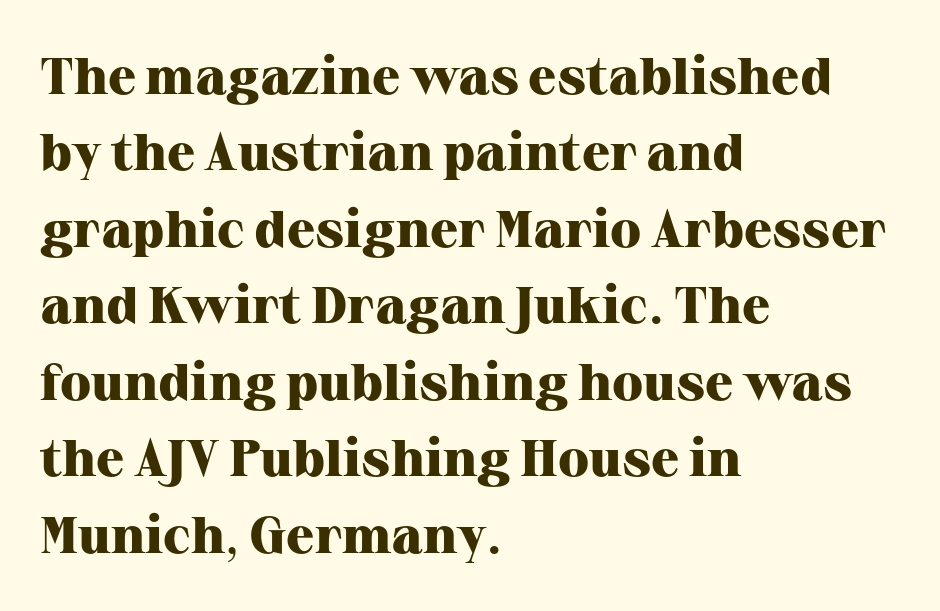
The image shows 52 px heavy serif type, upright; set left-aligned, normal line spacing (1.47x), normal letter spacing, not underlined; high stroke contrast and a medium x-height.
